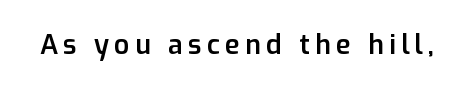
Q: Is the text bold? A: Semi-bold.
Q: Is the text italic (slanted)? A: No, it is upright.
Q: Is the text underlined? A: No.
